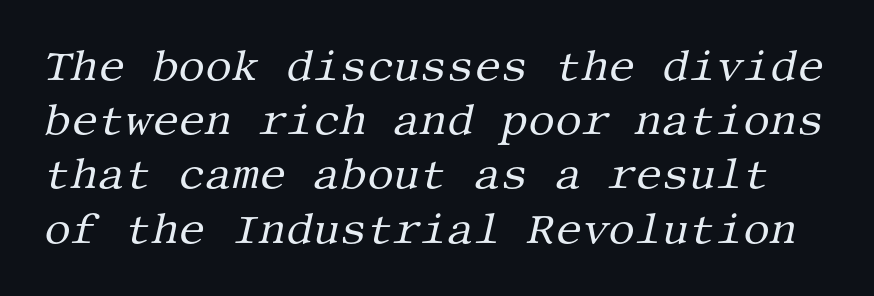
Q: Is the text bold? A: No.
Q: Is the text italic (slanted)? A: Yes, it leans right by about 13 degrees.
Q: Is the typeface a serif or a sans-serif typeface? A: Serif.
Q: Is the text underlined? A: No.
Q: Is the spacing between letters normal or unusually wide? A: Normal.
Q: Is the spacing between lines tight, normal or loose? A: Normal.
Q: Width (condensed, normal, or wide)? A: Normal.
Q: Stroke contrast? A: Medium.
Q: x-height? A: Large.
